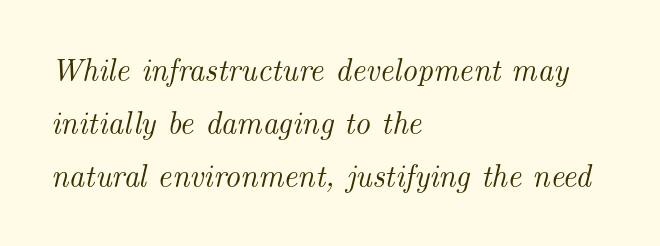
A typesetter would call this proportional, since set widths differ per character. A student would call this left alignment; a typographer would say flush left, rag right. Font category for this specimen: serif. Descender tails drop into unmarked territory. Students, note that the glyphs here touch the page at normal intervals. Tall strokes in this sample are angled rather than plumb.
